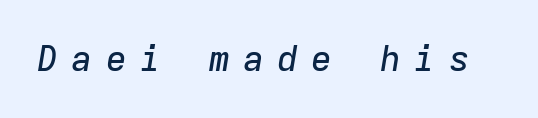
The image shows 35 px text type, italic (leaning right), monospaced; set unusually wide letter spacing (+0.38 em), not underlined; low stroke contrast and a medium x-height.
